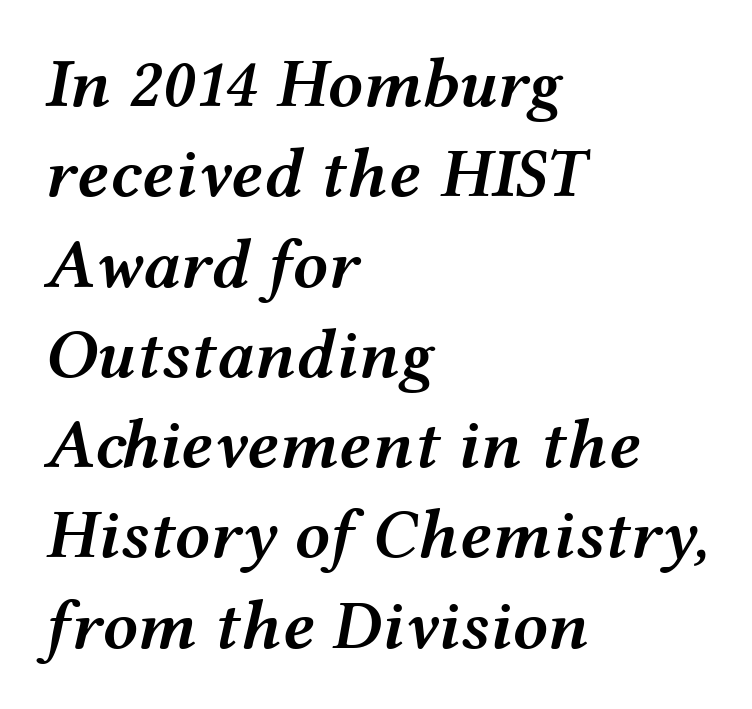
The image shows 70 px semibold, wide type, italic (leaning right); set left-aligned, normal line spacing (1.29x), normal letter spacing, not underlined; medium stroke contrast and a medium x-height.
